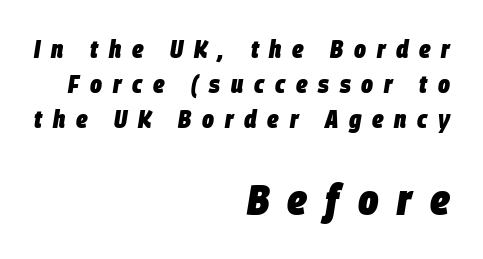
The image shows 43 px heavy, condensed type, italic (leaning right); set right-aligned, normal line spacing (1.41x), unusually wide letter spacing (+0.43 em), not underlined; the second (bottom) block is 1.72x larger; low stroke contrast and a large x-height.
